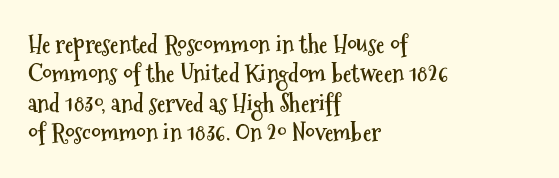
Q: Is the text bold? A: Yes.
Q: Is the text italic (slanted)? A: No, it is upright.
Q: Is the text underlined? A: No.
Q: How is the paragraph aligned? A: Left-aligned.
Q: Is the spacing between letters normal or unusually wide? A: Normal.
